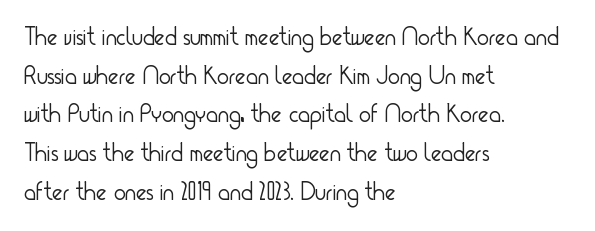
{"italic": "no", "bold": "no", "underline": "no", "align": "left", "line_spacing": "normal", "line_spacing_ratio": 1.55, "letter_spacing": "normal", "letter_spacing_em": 0.0, "glyph_px": 25}
